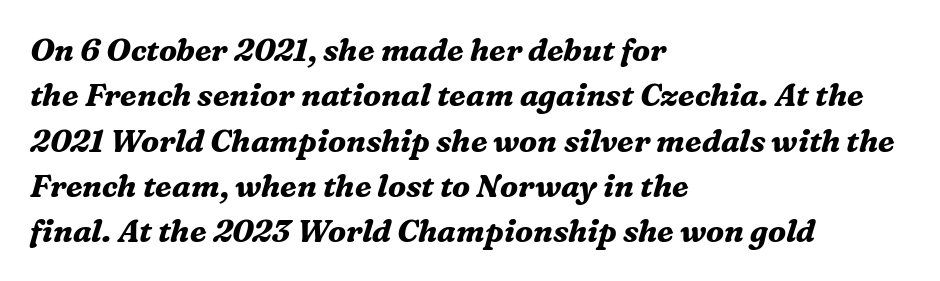
Varying glyph widths throughout — classic text-font behaviour. In terms of letterform style, serifs are clearly present. Is the letter spacing exaggerated? No — it looks like the ordinary default. A classic flush-left, rag-right setting is used for this passage. These lines sit exactly where default settings would place them.
